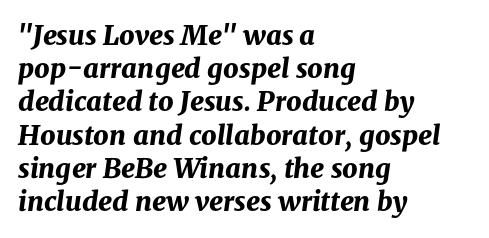
{"italic": "yes", "lean": "right", "slant_degrees": 8, "bold": "yes", "underline": "no", "align": "left", "line_spacing_ratio": 1.23, "letter_spacing": "normal", "letter_spacing_em": 0.0, "glyph_px": 27}
